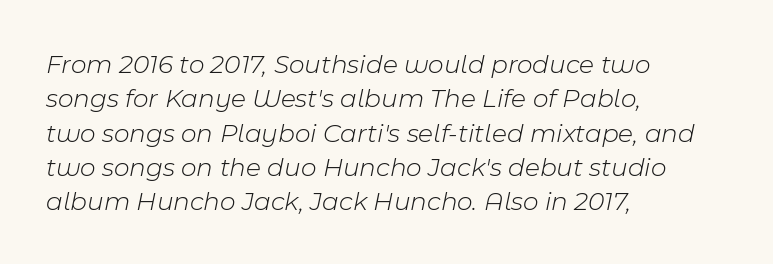
{"italic": "yes", "lean": "right", "slant_degrees": 11, "bold": "no", "underline": "no", "align": "left", "line_spacing": "normal", "line_spacing_ratio": 1.27, "letter_spacing": "normal", "letter_spacing_em": 0.0, "glyph_px": 27}
